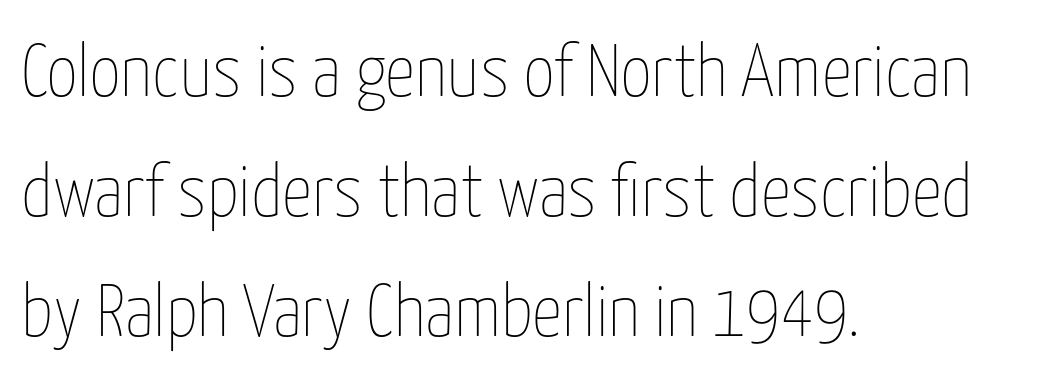
The image shows 75 px thin, condensed type, upright; set left-aligned, normal line spacing (1.6x), normal letter spacing, not underlined; low stroke contrast and a medium x-height.
